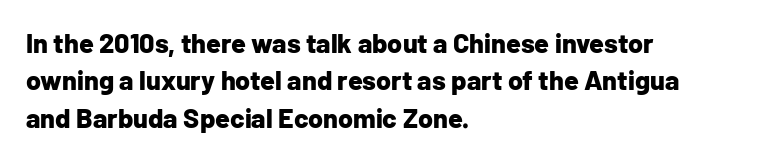
Q: Is the text bold? A: Yes.
Q: Is the text italic (slanted)? A: No, it is upright.
Q: Is the text underlined? A: No.
Q: How is the paragraph aligned? A: Left-aligned.
Q: Is the spacing between letters normal or unusually wide? A: Normal.
Q: Is the spacing between lines tight, normal or loose? A: Normal.
